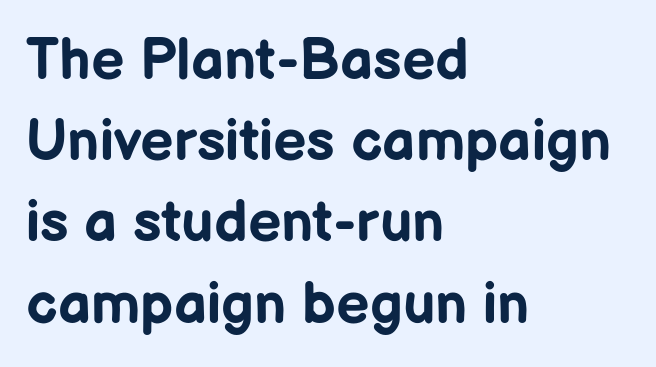
{"serif": "no", "italic": "no", "bold": "yes", "weight": "bold", "width": "normal", "stroke_contrast": "low", "x_height": "medium", "monospaced": "no", "underline": "no", "align": "left", "line_spacing": "normal", "line_spacing_ratio": 1.4, "letter_spacing": "normal", "letter_spacing_em": 0.0, "glyph_px": 58}
